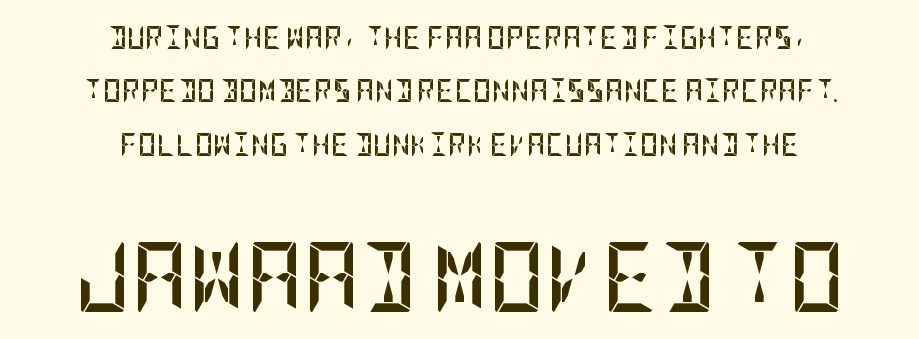
Q: Is the text bold? A: Yes.
Q: Is the text italic (slanted)? A: No, it is upright.
Q: Is the typeface a serif or a sans-serif typeface? A: Sans-serif.
Q: Is the text underlined? A: No.
Q: How is the paragraph aligned? A: Centered.
Q: Is the spacing between letters normal or unusually wide? A: Normal.
Q: Is the spacing between lines tight, normal or loose? A: Loose.
Q: Which block of text is set in a larger size, the first (top) or the second (bottom)? A: The second (bottom) one.
Q: Width (condensed, normal, or wide)? A: Condensed.
Q: Stroke contrast? A: Low.
Q: x-height? A: Large.
